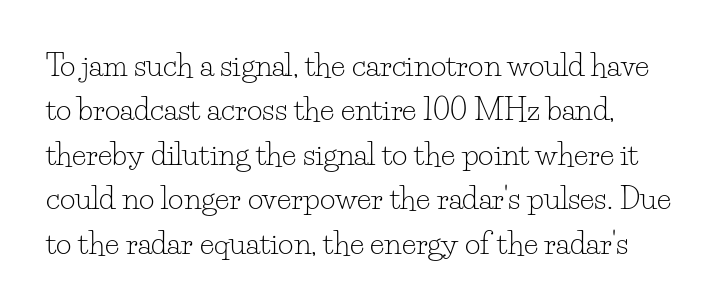
The image shows 30 px light serif type, upright; set normal line spacing (1.48x), normal letter spacing, not underlined; low stroke contrast and a small x-height.
